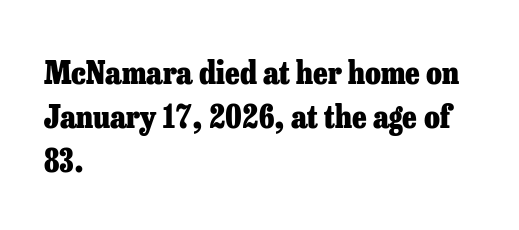
The image shows 32 px heavy serif type, upright; set left-aligned, normal line spacing (1.37x), normal letter spacing, not underlined; low stroke contrast and a medium x-height.
